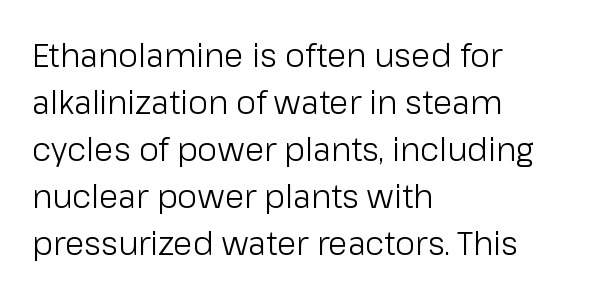
Vertical strokes here are truly vertical. Students, note that the glyphs here touch the page at normal intervals. The rendering uses natural spacing where letterforms have individual widths. Quick note: underline off. Letterform terminals end flat and unadorned throughout the passage.
